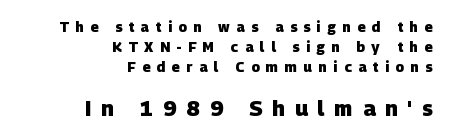
The image shows 21 px bold type; set right-aligned, normal line spacing (1.44x), unusually wide letter spacing (+0.47 em), not underlined; the second (bottom) block is 1.5x larger.
